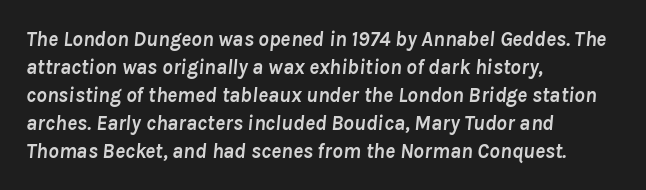
{"italic": "yes", "lean": "right", "slant_degrees": 8, "bold": "yes", "underline": "no", "align": "left", "line_spacing": "normal", "line_spacing_ratio": 1.33, "letter_spacing": "normal", "letter_spacing_em": 0.0, "glyph_px": 21}
